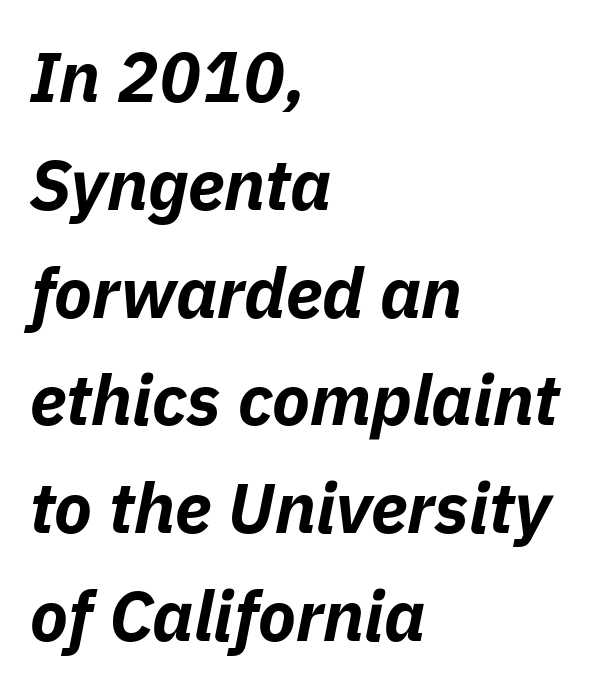
The image shows 70 px bold type, italic (leaning right); set left-aligned, normal line spacing (1.54x), normal letter spacing, not underlined; low stroke contrast and a medium x-height.
